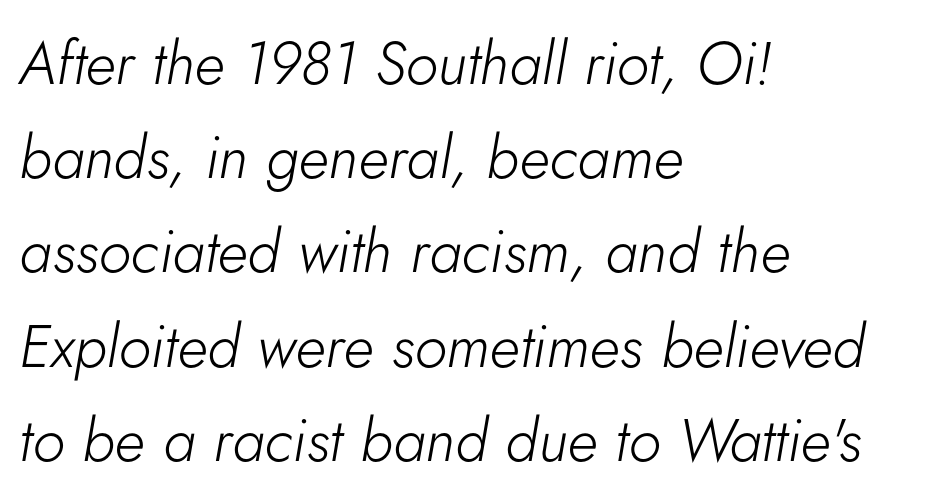
Standard letterfit; no display-style spreading of the glyphs. Looks like regular typesetting: each glyph gets only the width it needs. Whoever set this chose a conventional vertical rhythm. Clear beneath every line of the passage. Quick note: italic.
